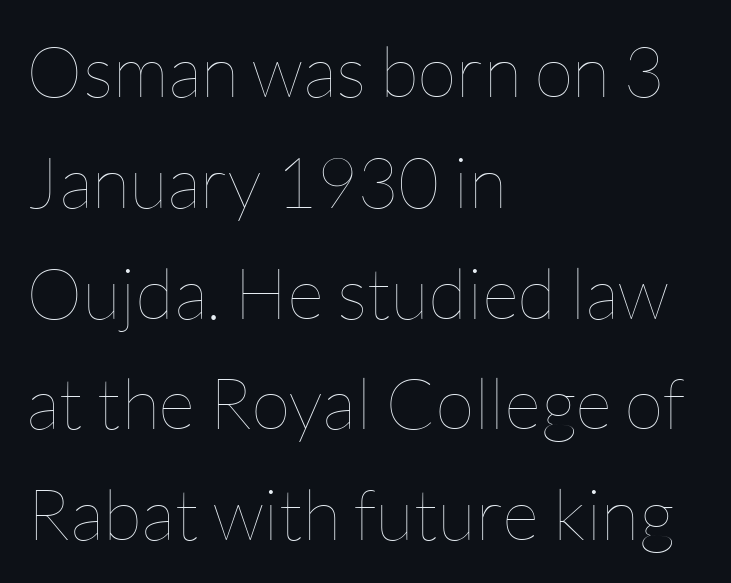
Looks like regular typesetting: each glyph gets only the width it needs. Posture: vertical. No heavy texture on the line: the type isn't bold. The horizontal fit of the characters is conventional and even. Horizontal bands of white between lines are of average thickness. This rendering features lettering with no underline.
